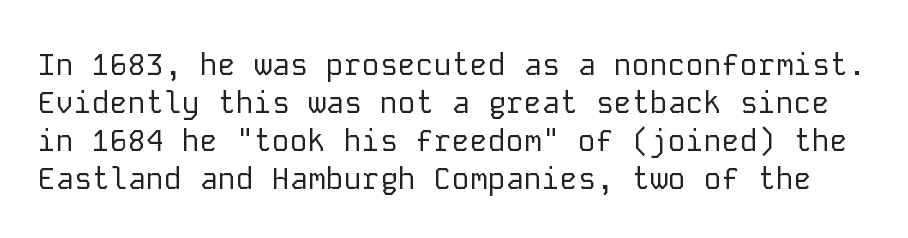
The image shows 30 px regular-weight sans-serif type, upright, monospaced; set normal line spacing (1.27x), normal letter spacing, not underlined; low stroke contrast and a medium x-height.
